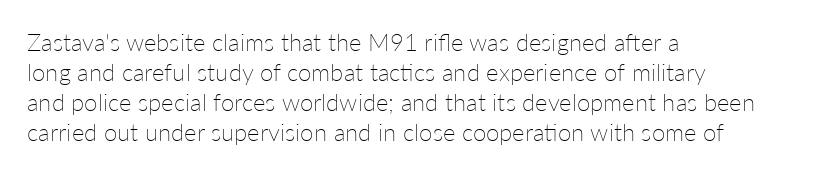
{"italic": "no", "bold": "no", "underline": "no", "align": "left", "line_spacing": "normal", "line_spacing_ratio": 1.25, "letter_spacing": "normal", "letter_spacing_em": 0.0, "glyph_px": 24}
